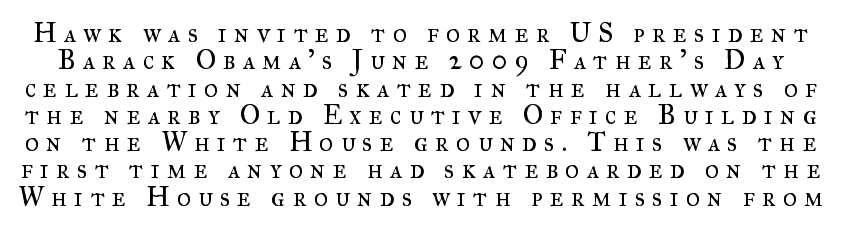
Q: Is the text bold? A: No.
Q: Is the text italic (slanted)? A: No, it is upright.
Q: Is the text underlined? A: No.
Q: Is the spacing between letters normal or unusually wide? A: Unusually wide.
Q: Is the spacing between lines tight, normal or loose? A: Tight.
